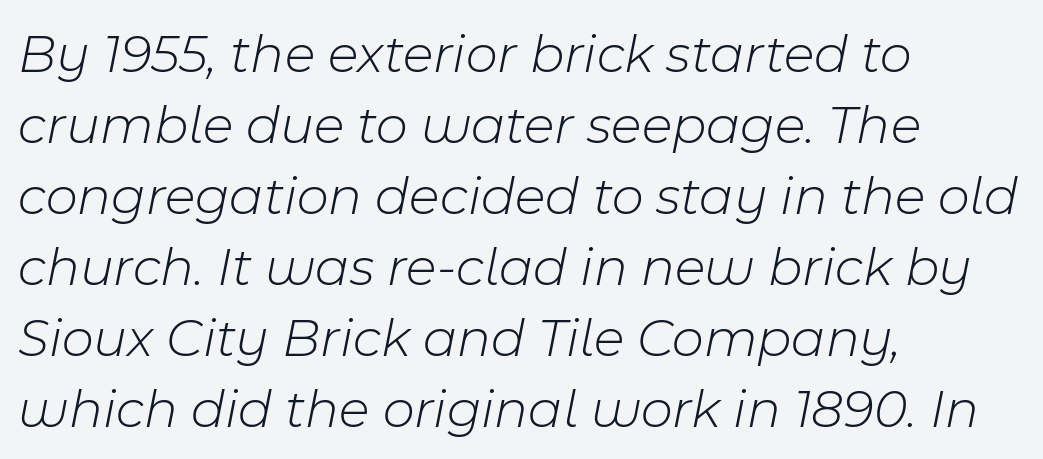
Style check: oblique. A typesetter would call this leading conventional body-copy spacing. Counters stay open thanks to moderate or lighter strokes. The gap between lines stays unmarked.
